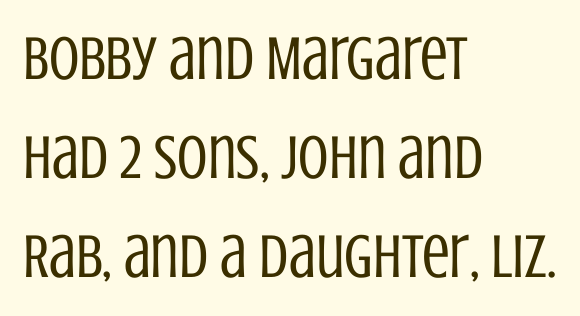
Q: Is the text bold? A: No.
Q: Is the text italic (slanted)? A: No, it is upright.
Q: Is the typeface a serif or a sans-serif typeface? A: Sans-serif.
Q: Is the text underlined? A: No.
Q: How is the paragraph aligned? A: Left-aligned.
Q: Is the spacing between letters normal or unusually wide? A: Normal.
Q: Is the spacing between lines tight, normal or loose? A: Normal.
Q: Width (condensed, normal, or wide)? A: Condensed.
Q: Stroke contrast? A: Low.
Q: x-height? A: Large.
Q: Monospaced? A: No.
